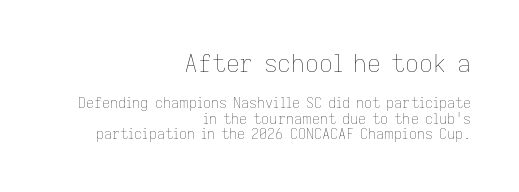
The image shows 24 px text type, upright; set right-aligned, tight line spacing (1.12x), normal letter spacing, not underlined; the first (top) block is 1.71x larger.
